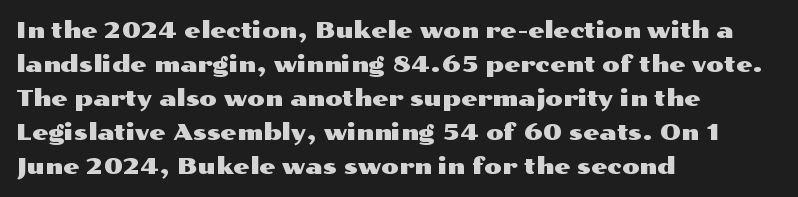
Clear beneath every line of the passage. Notice how descenders clear the ascenders below comfortably — that's standard leading. In terms of letterspacing, this is plain default setting. The lettering stays uniformly vertical, giving the passage a roman look. The lines in this sample share a left origin and differ only in where they stop.
